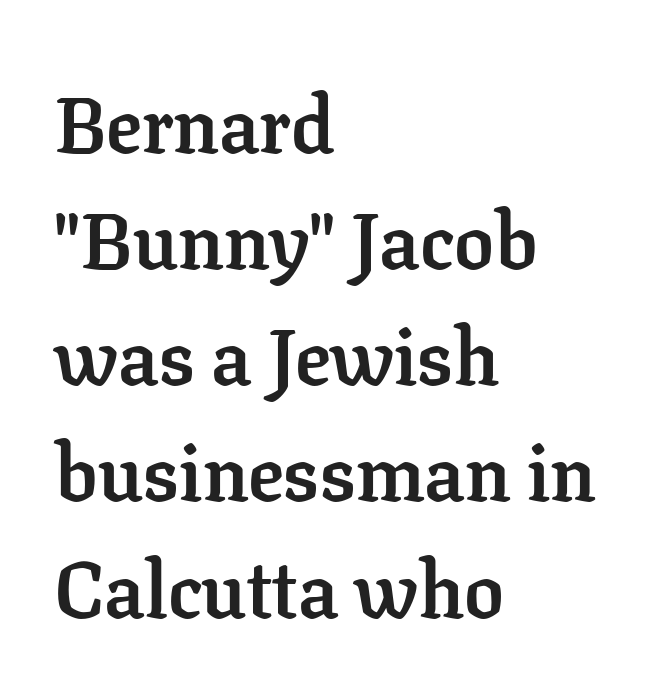
The face used here is seriffed, in the tradition of book romans. Tracking value appears to be zero — textbook default spacing. Interline gaps are of average width in this sample. Thick stems and heavy bowls — unmistakably bold. The compositor pushed each line to the left boundary.
